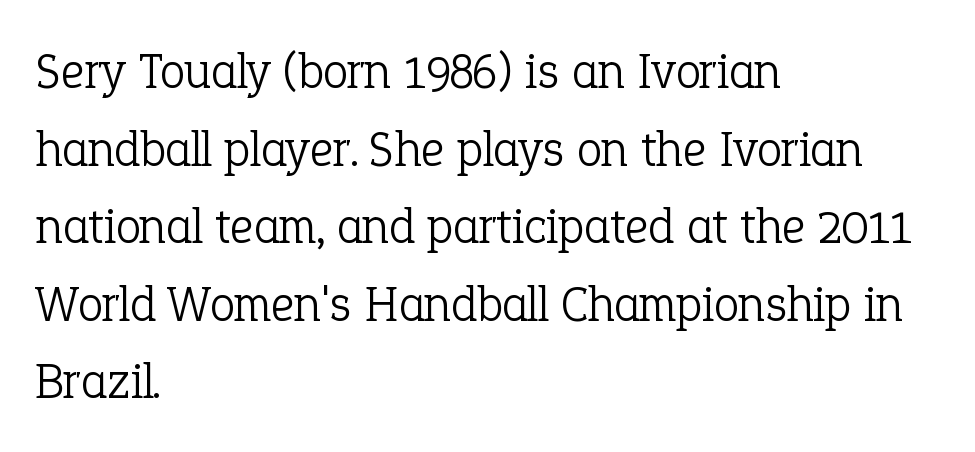
This sample is left-justified, so line endings fall wherever the words run out. Observe the ordinary spacing: letters are neighbours, not strangers. This is roman type, the default non-slanted kind. The text was rendered using a seriffed face with decorative stroke endings. Do the characters align in a grid? No, the font is proportional.
